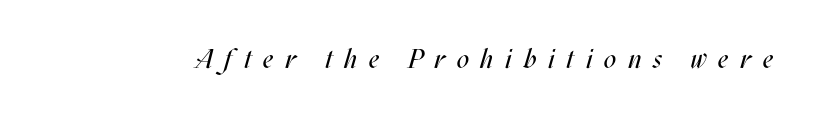
{"italic": "yes", "lean": "right", "slant_degrees": 17, "bold": "no", "underline": "no", "letter_spacing": "wide", "letter_spacing_em": 0.43, "glyph_px": 27}
